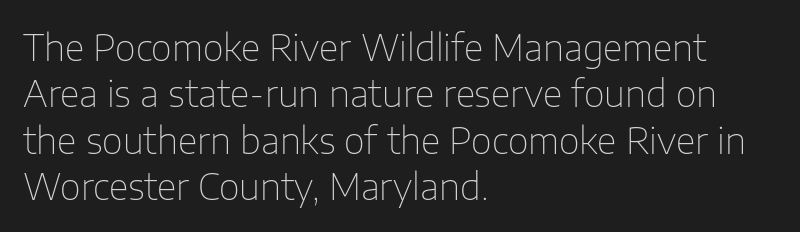
If you drew a line through each stem, it would be perfectly vertical. Any mark beneath the type? The region is blank. The characters are drawn with everyday or finer stroke widths. A typesetter would call this zero additional tracking.
